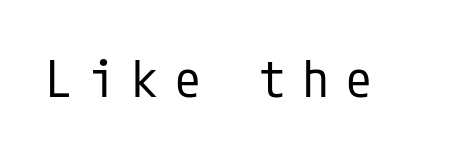
The image shows 51 px regular-weight, condensed sans-serif type, upright; set unusually wide letter spacing (+0.34 em), not underlined; low stroke contrast and a medium x-height.
